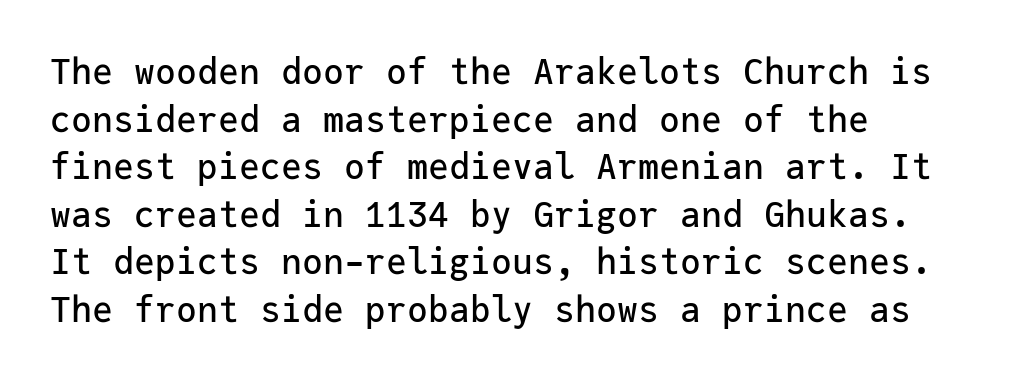
{"serif": "no", "italic": "no", "width": "normal", "stroke_contrast": "low", "x_height": "medium", "monospaced": "yes", "underline": "no", "align": "left", "line_spacing": "normal", "line_spacing_ratio": 1.36, "letter_spacing": "normal", "letter_spacing_em": 0.0, "glyph_px": 35}
